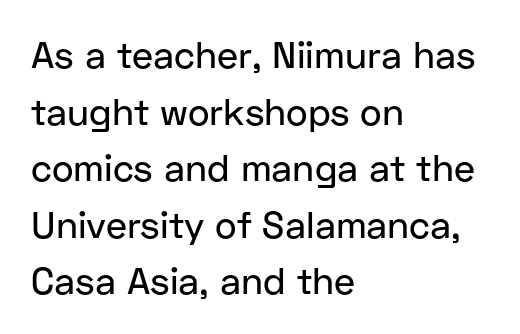
Letter spacing: default. The lines in this sample share a left origin and differ only in where they stop. Examine the stroke ends and you'll find no serifs. The block of text has a typical density, with ordinary space between rows. Rendered with straight, roman letterforms. The space directly below the letters is spotless.
